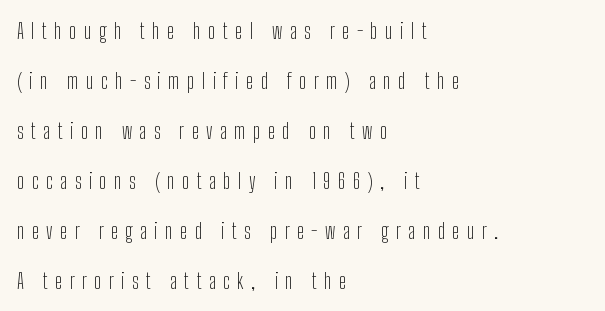
The image shows 22 px text type, upright; set left-aligned, loose line spacing (2.27x), unusually wide letter spacing (+0.33 em), not underlined.
